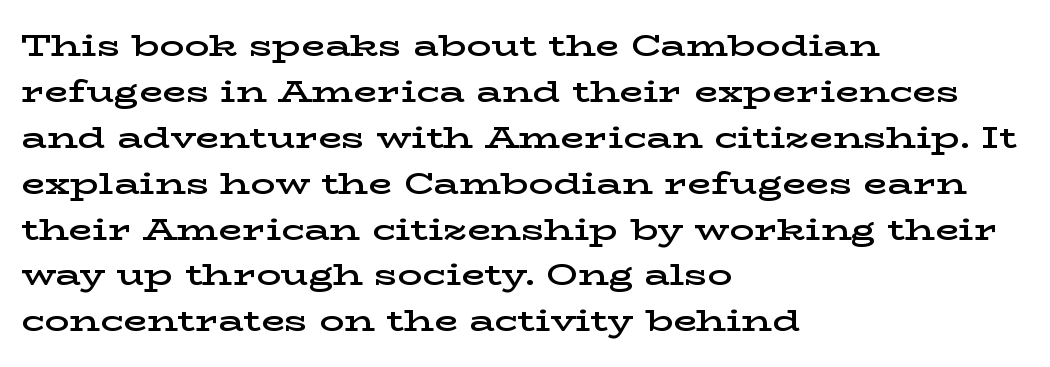
{"serif": "yes", "italic": "no", "bold": "semi", "weight": "semibold", "width": "wide", "stroke_contrast": "low", "x_height": "medium", "monospaced": "no", "underline": "no", "align": "left", "line_spacing": "normal", "line_spacing_ratio": 1.48, "letter_spacing": "normal", "letter_spacing_em": 0.0, "glyph_px": 31}
